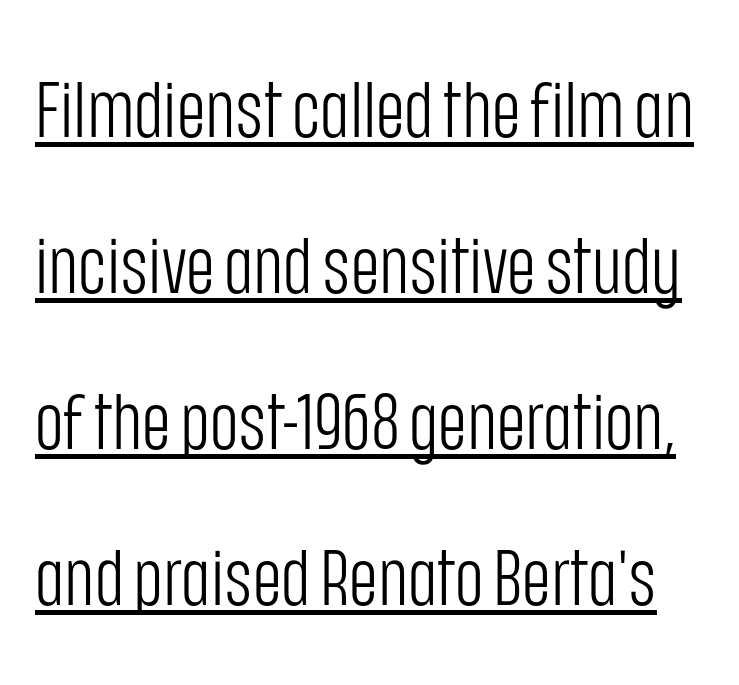
Letter spacing: default. This sample trades compactness for vertical openness between lines. A sans-serif font was chosen for this passage. Character widths vary here, with narrow letters taking less room than wide ones. These glyphs show unthickened strokes, regular width or finer.
